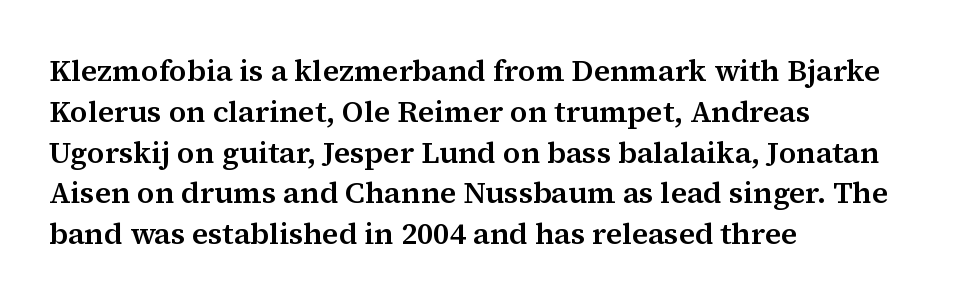
Does the copy run flush right? No — it runs flush left. Note the varied advance widths — an 'i' is clearly narrower than an 'm'. This is roman type, the default non-slanted kind. This rendering features lettering with no underline. How would I describe the line gaps? Plain and ordinary.
